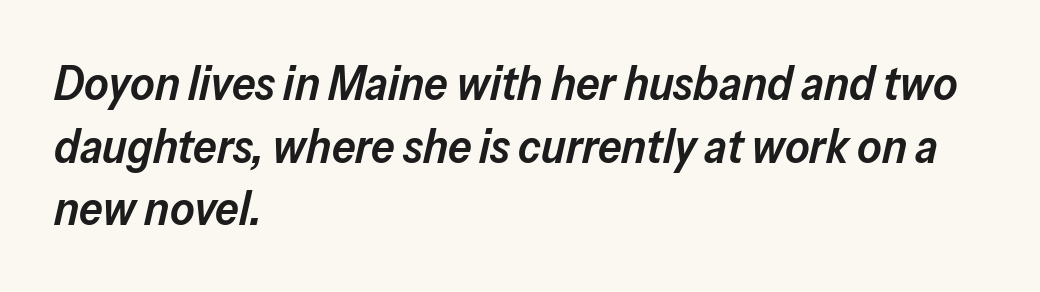
{"italic": "yes", "lean": "right", "slant_degrees": 13, "bold": "semi", "weight": "semibold", "width": "normal", "stroke_contrast": "low", "x_height": "medium", "monospaced": "no", "underline": "no", "align": "left", "line_spacing": "normal", "line_spacing_ratio": 1.33, "letter_spacing": "normal", "letter_spacing_em": 0.0, "glyph_px": 47}
